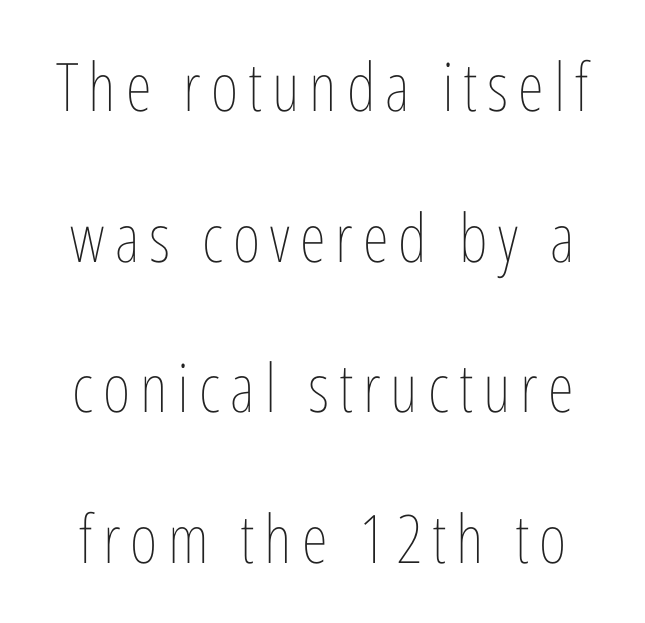
The image shows 67 px thin, condensed type, upright; set loose line spacing (2.25x), not underlined; low stroke contrast and a medium x-height.
